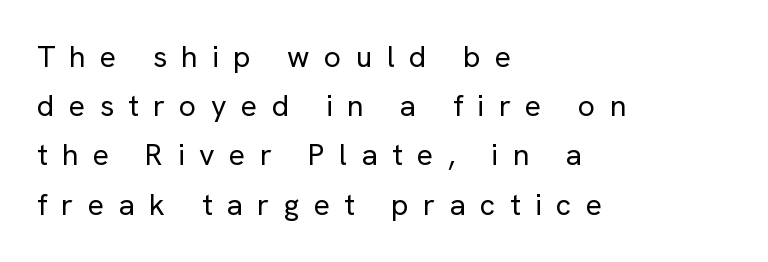
The image shows 30 px regular-weight sans-serif type, upright; set left-aligned, normal line spacing (1.64x), unusually wide letter spacing (+0.48 em), not underlined; low stroke contrast and a medium x-height.
